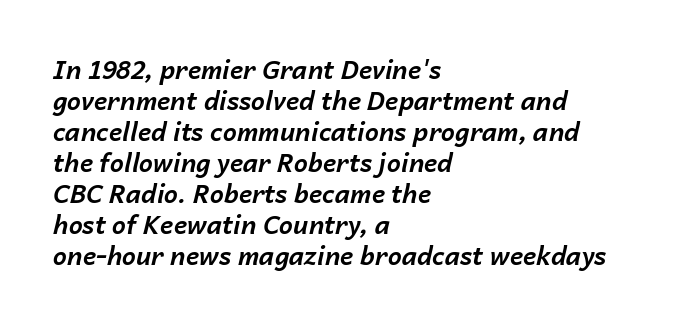
The font's italic variant was chosen for this text. The lines are quadded left. Is the type bold? Yes — the strokes are clearly thick and heavy. The passage shown is not underscored anywhere.
